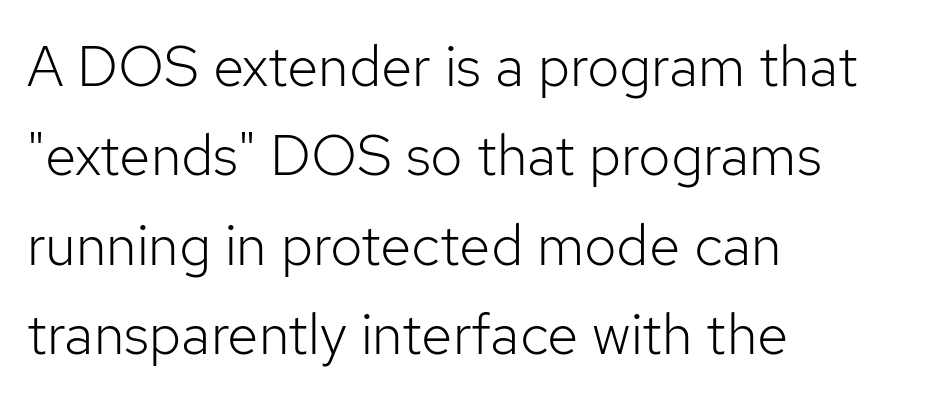
In terms of leading, this rendering sits right in the middle. Posture: straight, roman, zero tilt. Notice how the passage keeps a crisp vertical edge on the left only. The strokes carry an ordinary text weight at most.
